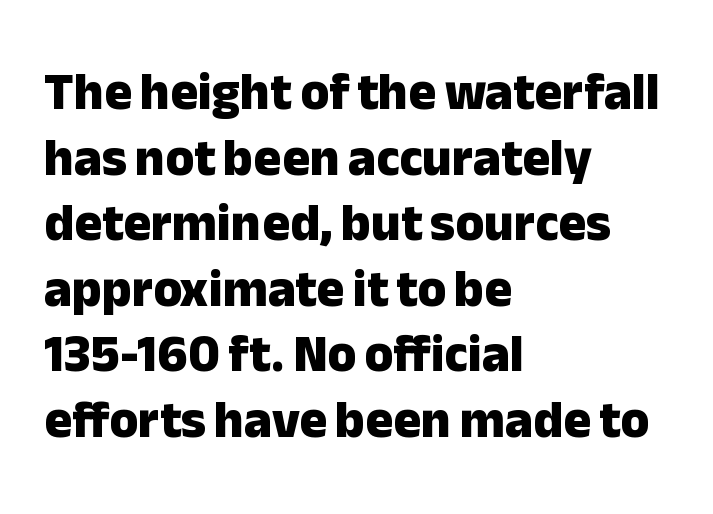
The image shows 52 px heavy sans-serif type, upright; set left-aligned, normal line spacing (1.26x), normal letter spacing, not underlined; low stroke contrast and a medium x-height.
